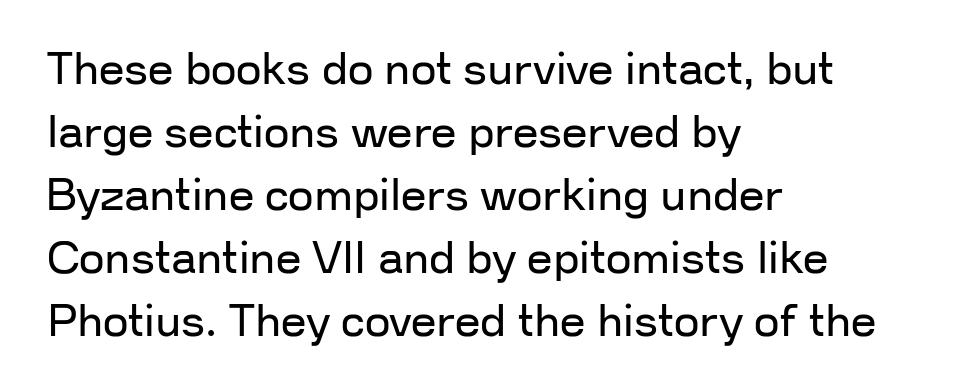
{"serif": "no", "italic": "no", "bold": "no", "weight": "regular", "width": "normal", "stroke_contrast": "low", "x_height": "medium", "monospaced": "no", "underline": "no", "align": "left", "line_spacing": "normal", "line_spacing_ratio": 1.4, "letter_spacing": "normal", "letter_spacing_em": 0.0, "glyph_px": 45}
